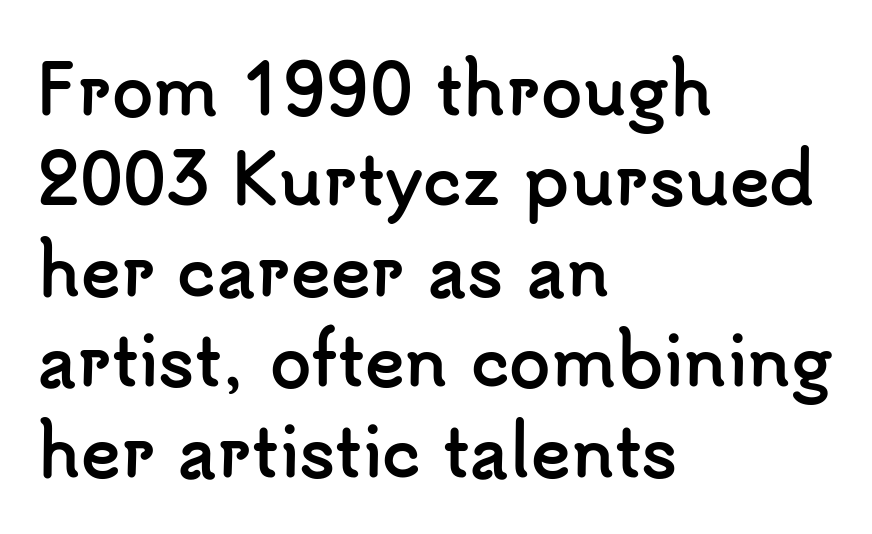
Pretty heavy lettering here — definitely bold. Tracking here is standard; glyphs follow each other at the usual distance. Evenly set lines give the paragraph a standard silhouette. Upright lettering throughout. Grotesque or geometric, the face here clearly has no serifs.
